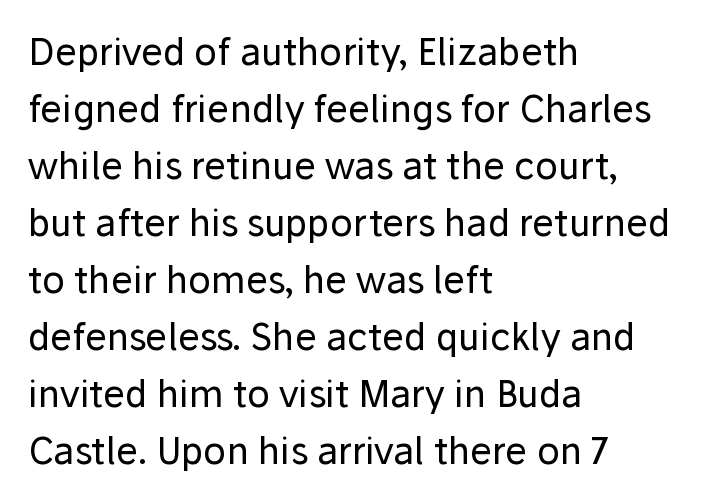
Q: Is the text bold? A: No.
Q: Is the text italic (slanted)? A: No, it is upright.
Q: Is the typeface a serif or a sans-serif typeface? A: Sans-serif.
Q: Is the text underlined? A: No.
Q: How is the paragraph aligned? A: Left-aligned.
Q: Is the spacing between letters normal or unusually wide? A: Normal.
Q: Is the spacing between lines tight, normal or loose? A: Normal.
Q: Width (condensed, normal, or wide)? A: Normal.
Q: Stroke contrast? A: Low.
Q: x-height? A: Medium.
Q: Monospaced? A: No.
